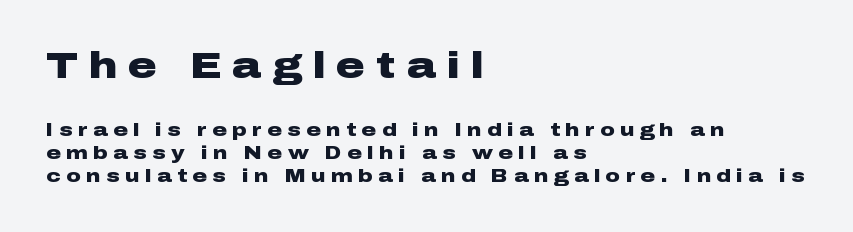
Q: Is the text bold? A: Yes.
Q: Is the text italic (slanted)? A: No, it is upright.
Q: Is the typeface a serif or a sans-serif typeface? A: Sans-serif.
Q: Is the text underlined? A: No.
Q: How is the paragraph aligned? A: Left-aligned.
Q: Is the spacing between letters normal or unusually wide? A: Unusually wide.
Q: Is the spacing between lines tight, normal or loose? A: Normal.
Q: Which block of text is set in a larger size, the first (top) or the second (bottom)? A: The first (top) one.
Q: Width (condensed, normal, or wide)? A: Wide.
Q: Stroke contrast? A: Low.
Q: x-height? A: Medium.
Q: Monospaced? A: No.
